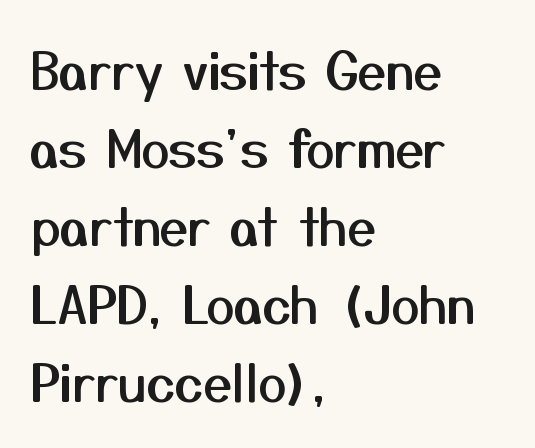
Think of a printed novel: that variable character pitch is what you see here. Caption: standard tracking, unaltered. No feet cap the strokes, marking this as sans-serif type. Any mark beneath the type? The region is blank. Baseline-to-baseline distance is the conventional proportion of letter height.
